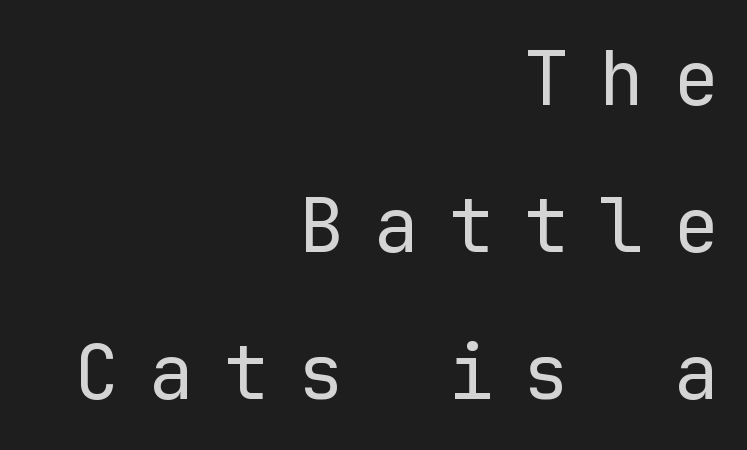
Right-aligned paragraph, ragged on the left. Honestly, the letter spacing is so wide it's the main thing you notice. Stems here are at most as thick as an everyday book face. Spacing verdict: monospaced, one width for all characters. Leading: increased.
